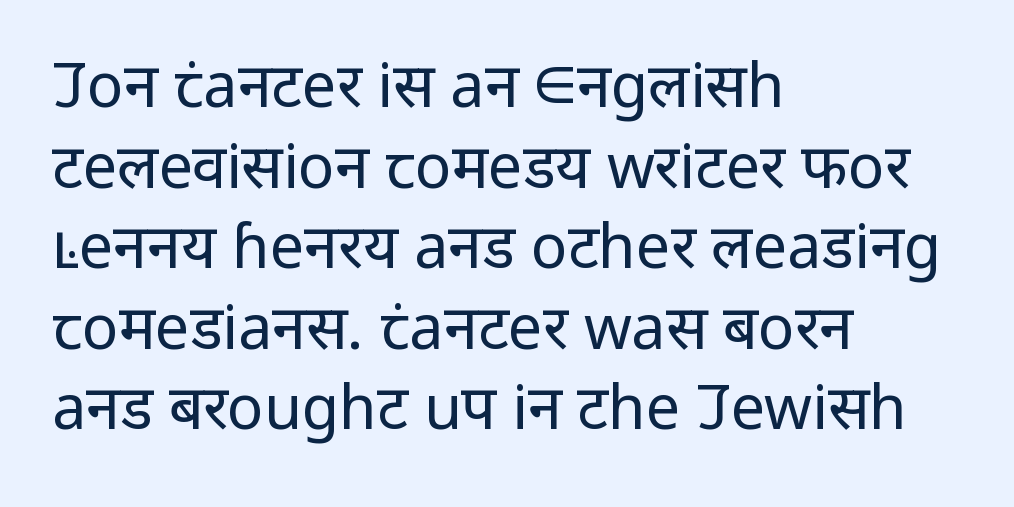
The image shows 61 px regular-weight sans-serif type, upright; set left-aligned, normal line spacing (1.32x), normal letter spacing, not underlined; low stroke contrast and a medium x-height.
